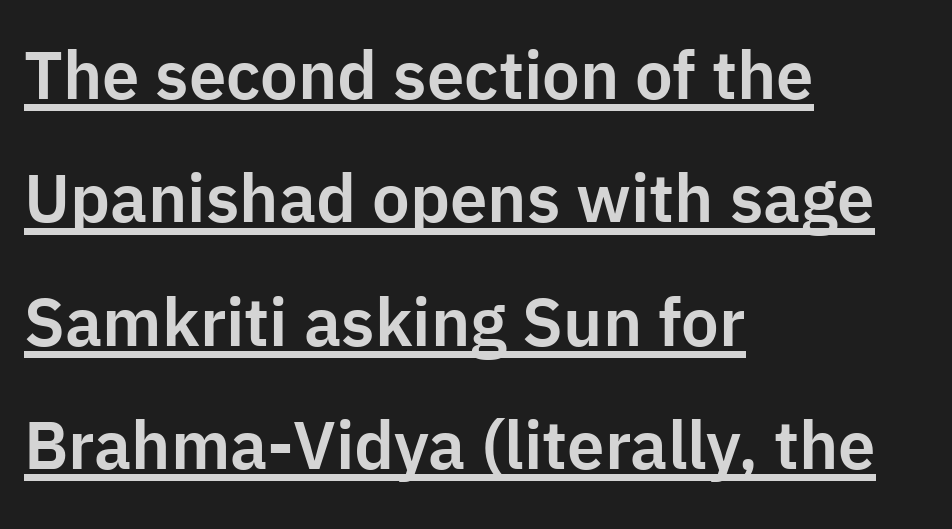
Visually the block forms a straight wall on the left and a jagged coastline on the right. Compared with undecorated copy, this sample adds a rule below the words. Tracking here is standard; glyphs follow each other at the usual distance. Typographically, this falls in the sans-serif category. Characters remain perfectly vertical along every line. Looks like regular typesetting: each glyph gets only the width it needs.
